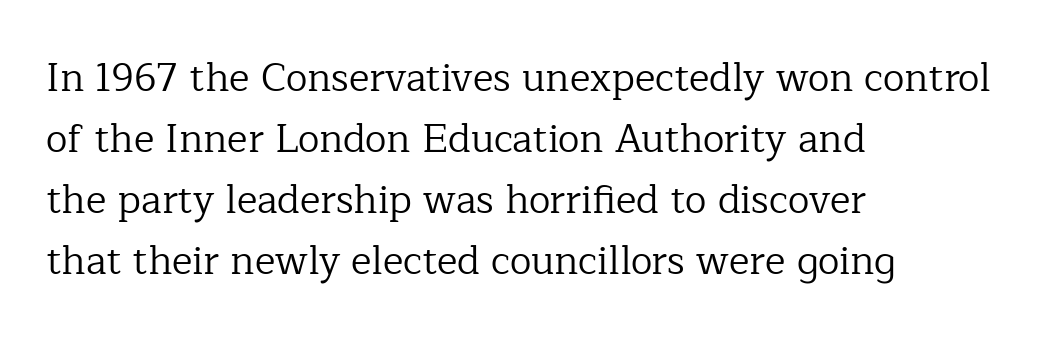
{"serif": "yes", "italic": "no", "bold": "no", "weight": "regular", "width": "normal", "stroke_contrast": "low", "x_height": "medium", "monospaced": "no", "underline": "no", "align": "left", "line_spacing": "normal", "line_spacing_ratio": 1.56, "letter_spacing": "normal", "letter_spacing_em": 0.0, "glyph_px": 39}
